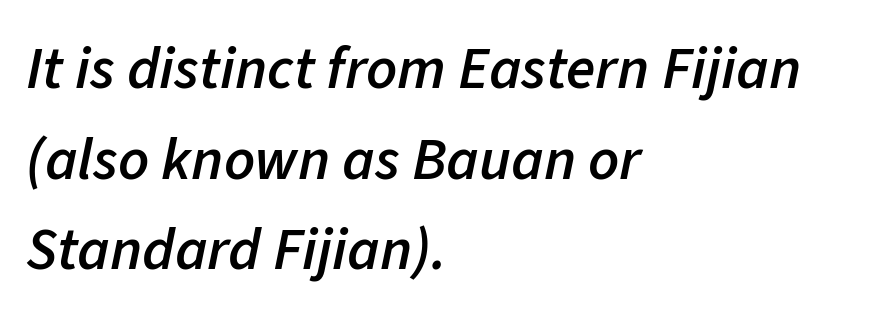
{"italic": "yes", "lean": "right", "slant_degrees": 11, "bold": "semi", "weight": "semibold", "width": "normal", "stroke_contrast": "low", "x_height": "medium", "monospaced": "no", "underline": "no", "align": "left", "line_spacing": "normal", "line_spacing_ratio": 1.51, "letter_spacing": "normal", "letter_spacing_em": 0.0, "glyph_px": 60}
